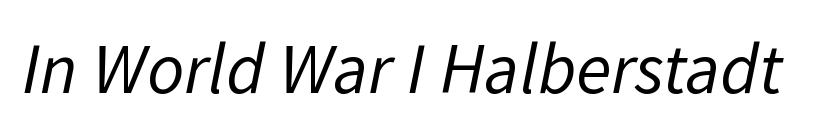
{"serif": "no", "bold": "no", "weight": "regular", "width": "normal", "stroke_contrast": "low", "x_height": "medium", "monospaced": "no", "underline": "no", "letter_spacing": "normal", "letter_spacing_em": 0.0, "glyph_px": 72}
